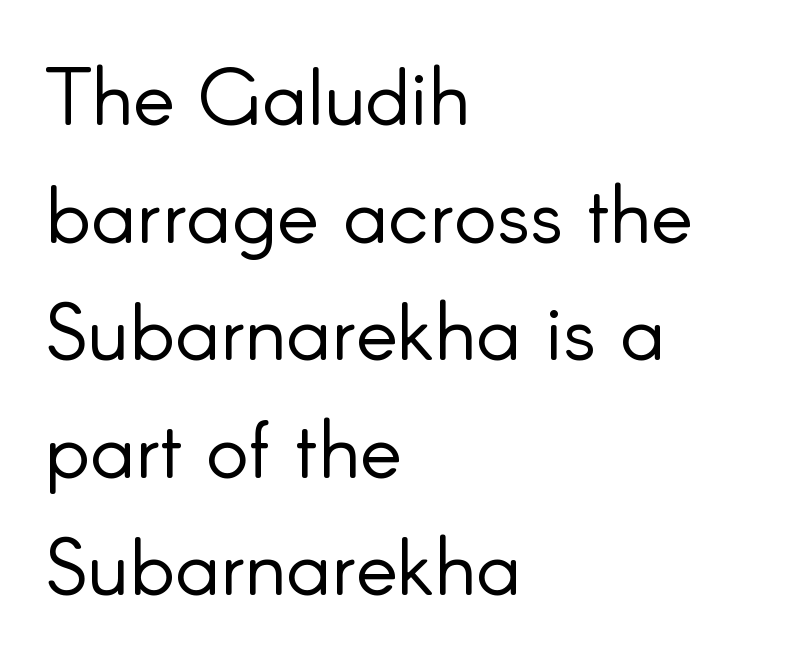
{"serif": "no", "italic": "no", "bold": "no", "weight": "light", "width": "normal", "stroke_contrast": "low", "x_height": "small", "monospaced": "no", "underline": "no", "align": "left", "line_spacing": "normal", "line_spacing_ratio": 1.47, "letter_spacing": "normal", "letter_spacing_em": 0.0, "glyph_px": 80}
